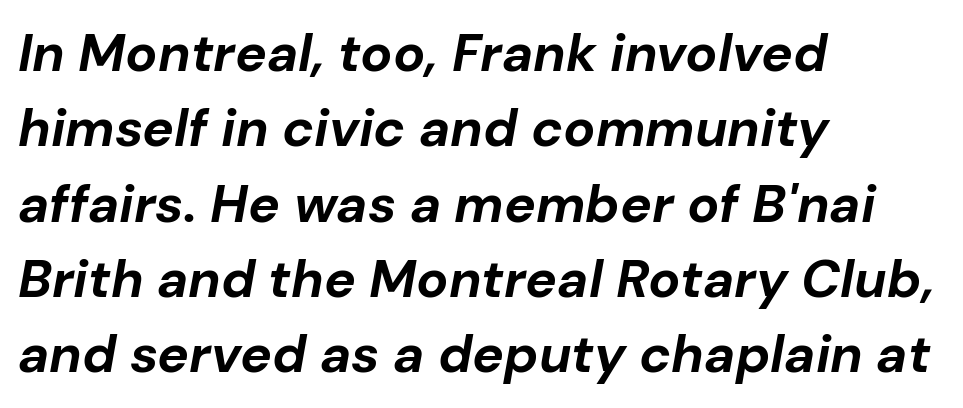
The setting favours the left margin, as ordinary paragraphs usually do. Character widths vary here, with narrow letters taking less room than wide ones. Clear beneath every line of the passage. Tracking here is standard; glyphs follow each other at the usual distance.
